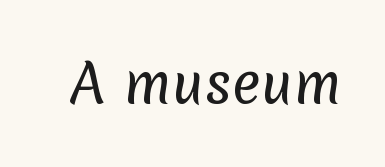
{"serif": "no", "bold": "no", "weight": "regular", "width": "normal", "stroke_contrast": "low", "x_height": "medium", "monospaced": "no", "underline": "no", "letter_spacing": "normal", "letter_spacing_em": 0.0, "glyph_px": 54}
